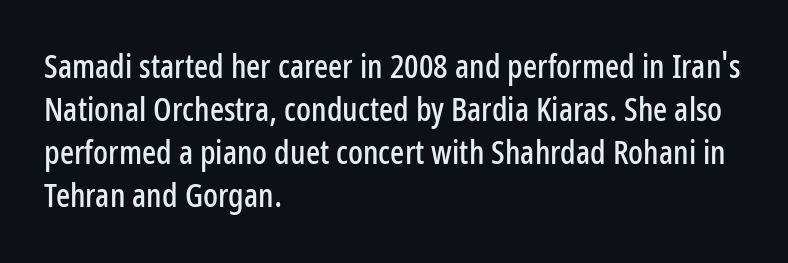
The image shows 33 px condensed sans-serif type, upright; set left-aligned, normal line spacing (1.3x), normal letter spacing, not underlined; low stroke contrast and a medium x-height.
